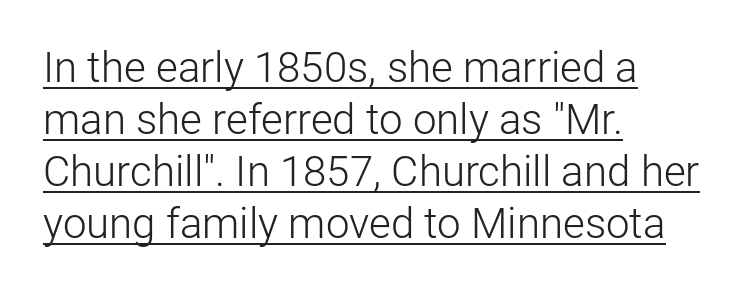
{"serif": "no", "italic": "no", "bold": "no", "weight": "light", "width": "normal", "stroke_contrast": "low", "x_height": "medium", "monospaced": "no", "underline": "yes", "align": "left", "line_spacing_ratio": 1.24, "letter_spacing": "normal", "letter_spacing_em": 0.0, "glyph_px": 42}
